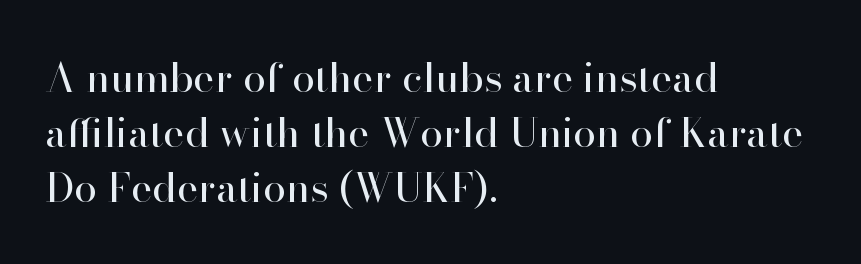
{"serif": "yes", "italic": "no", "bold": "no", "weight": "regular", "width": "normal", "stroke_contrast": "high", "x_height": "small", "monospaced": "no", "underline": "no", "align": "left", "line_spacing": "normal", "line_spacing_ratio": 1.34, "letter_spacing": "normal", "letter_spacing_em": 0.0, "glyph_px": 41}
